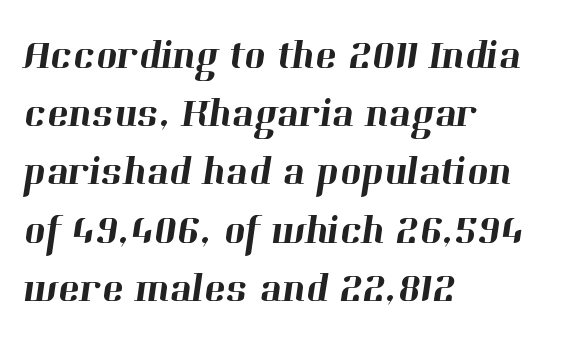
{"serif": "yes", "width": "normal", "stroke_contrast": "high", "x_height": "medium", "monospaced": "no", "underline": "no", "align": "left", "line_spacing": "normal", "line_spacing_ratio": 1.42, "letter_spacing": "normal", "letter_spacing_em": 0.0, "glyph_px": 41}
